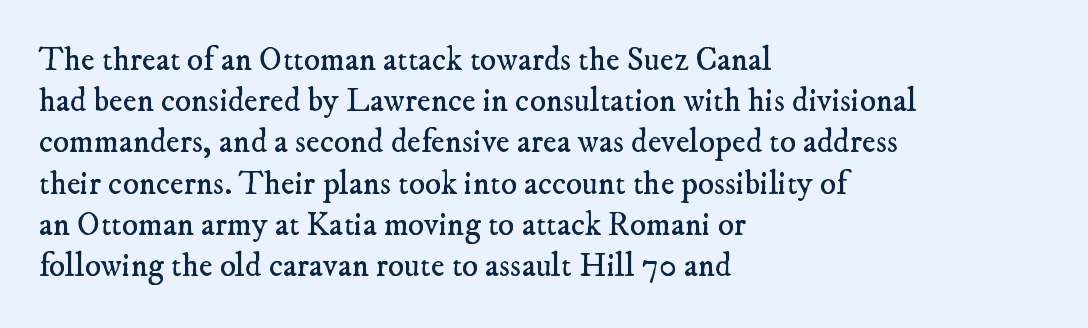
{"serif": "yes", "bold": "no", "weight": "regular", "width": "normal", "stroke_contrast": "low", "x_height": "small", "monospaced": "no", "underline": "no", "align": "left", "line_spacing": "normal", "line_spacing_ratio": 1.25, "letter_spacing": "normal", "letter_spacing_em": 0.0, "glyph_px": 33}
